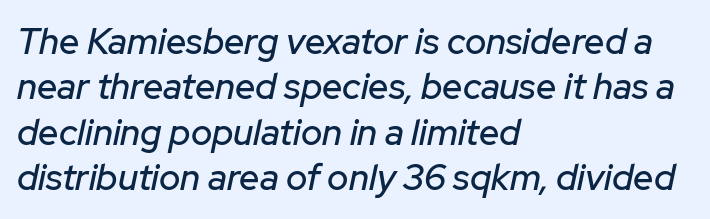
The image shows 36 px text type, italic (leaning right); set left-aligned, normal line spacing (1.26x), normal letter spacing, not underlined; low stroke contrast and a medium x-height.
